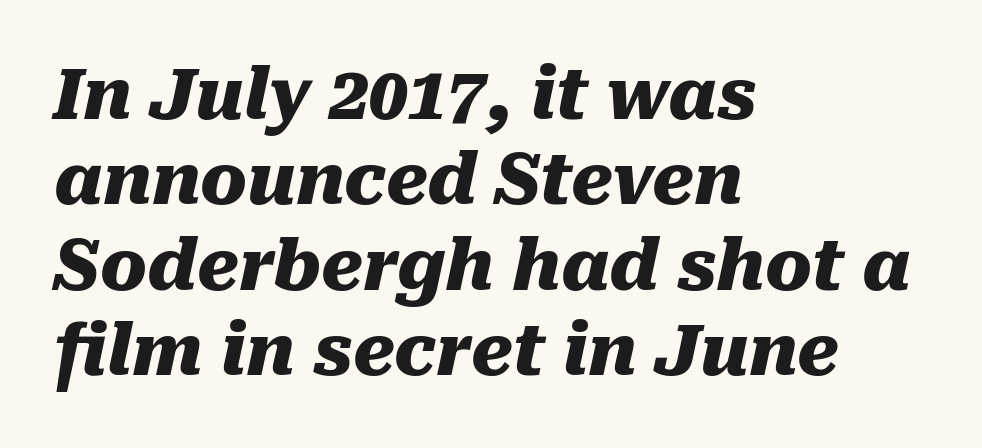
{"italic": "yes", "lean": "right", "slant_degrees": 10, "bold": "yes", "weight": "heavy", "width": "normal", "stroke_contrast": "medium", "x_height": "medium", "monospaced": "no", "underline": "no", "align": "left", "line_spacing_ratio": 1.22, "letter_spacing": "normal", "letter_spacing_em": 0.0, "glyph_px": 70}
